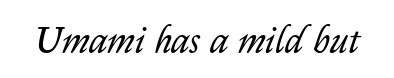
Designer's note — italics engaged. The passage shown is not bold in any degree. Honestly, the letter spacing is just normal — you wouldn't notice it. Only glyphs here, with clear space below each row.
